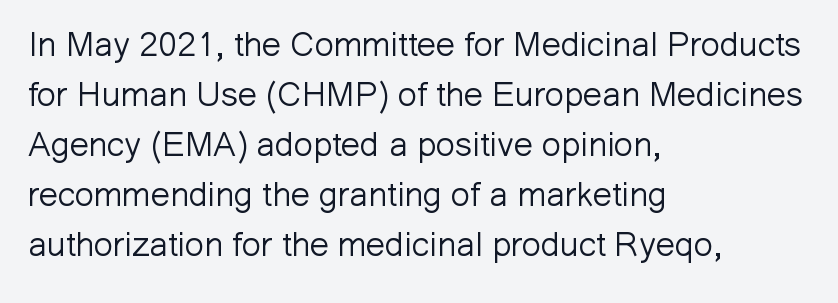
{"serif": "no", "italic": "no", "bold": "no", "weight": "light", "width": "normal", "stroke_contrast": "low", "x_height": "medium", "monospaced": "no", "underline": "no", "align": "left", "line_spacing": "normal", "line_spacing_ratio": 1.47, "letter_spacing": "normal", "letter_spacing_em": 0.0, "glyph_px": 34}
